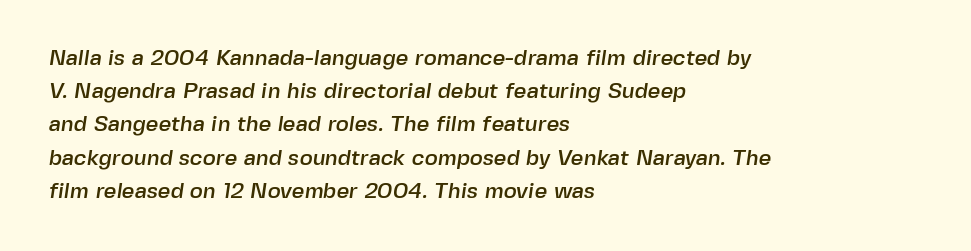
Q: Is the text underlined? A: No.
Q: How is the paragraph aligned? A: Left-aligned.
Q: Is the spacing between letters normal or unusually wide? A: Normal.
Q: Is the spacing between lines tight, normal or loose? A: Normal.
